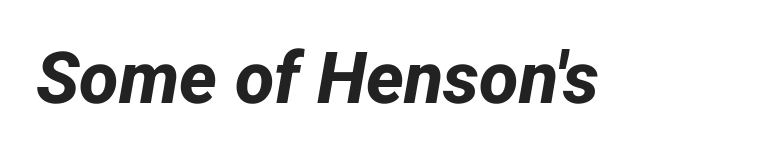
Weight check: bold — yes, fully. These lines keep a tight, regular rhythm from letter to letter. Note the varied advance widths — an 'i' is clearly narrower than an 'm'. Descenders are the only things crossing below the line. Observe the absence of serifs on each vertical stroke in this sample.
